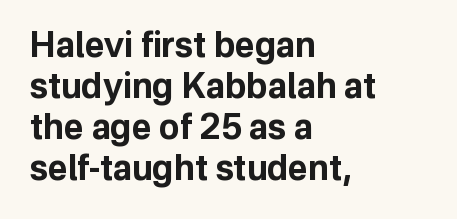
The image shows 34 px bold sans-serif type, upright; set left-aligned, line spacing 1.21x, normal letter spacing, not underlined; low stroke contrast and a medium x-height.
